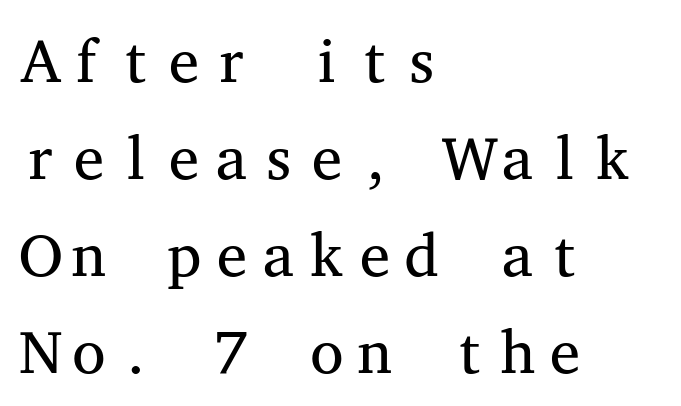
Each letter, wide or thin by design, is forced into the same width here. Designer's note — italics off, roman on. This rendering features lettering with no underline. The typeface has the unassuming heft of standard copy or less.
